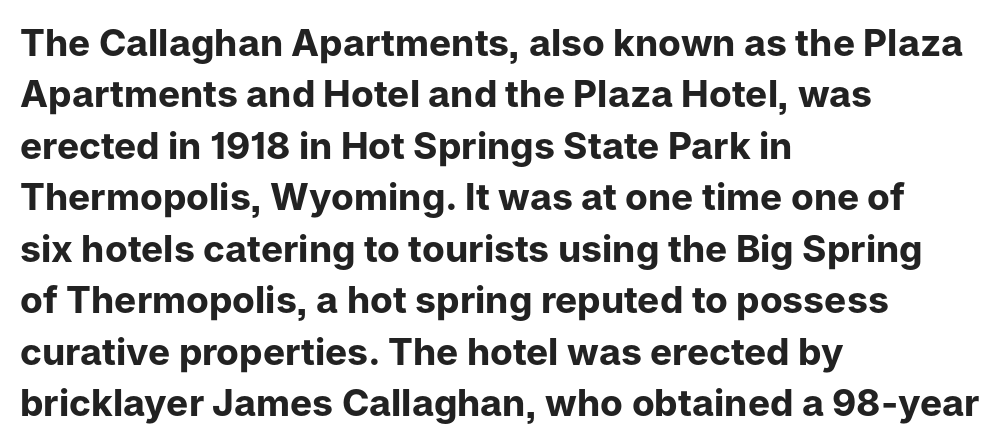
The paragraph shown leans on its left margin. Are there feet on the stems? There aren't — it's a sans. A typesetter would mark this as roman, not italic. Does the leading feel generous? No, just average. The letterforms sit shoulder to shoulder at normal distance. These lines are rendered in a variable-pitch font.
